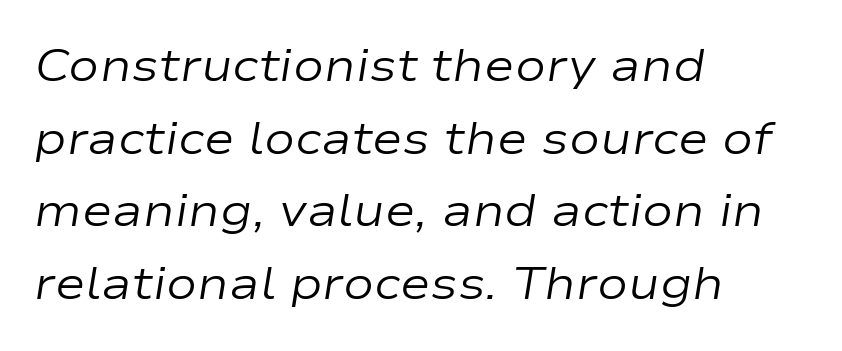
Q: Is the text bold? A: No.
Q: Is the text italic (slanted)? A: Yes, it leans right by about 9 degrees.
Q: Is the text underlined? A: No.
Q: How is the paragraph aligned? A: Left-aligned.
Q: Is the spacing between letters normal or unusually wide? A: Normal.
Q: Is the spacing between lines tight, normal or loose? A: Normal.
Q: Width (condensed, normal, or wide)? A: Wide.
Q: Stroke contrast? A: Low.
Q: x-height? A: Medium.
Q: Monospaced? A: No.
